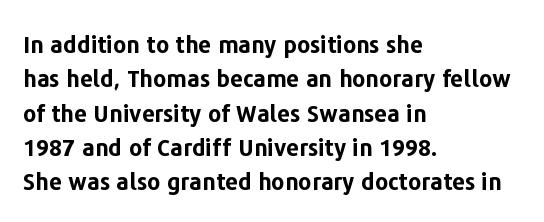
The image shows 23 px bold type, upright; set left-aligned, normal line spacing (1.49x), normal letter spacing, not underlined.
